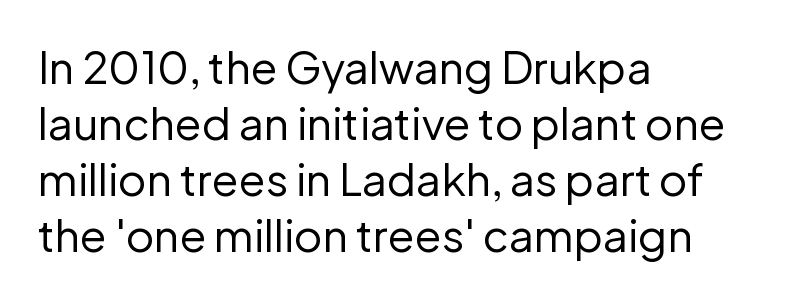
Q: Is the text bold? A: No.
Q: Is the text italic (slanted)? A: No, it is upright.
Q: Is the typeface a serif or a sans-serif typeface? A: Sans-serif.
Q: Is the text underlined? A: No.
Q: How is the paragraph aligned? A: Left-aligned.
Q: Is the spacing between letters normal or unusually wide? A: Normal.
Q: Is the spacing between lines tight, normal or loose? A: Normal.
Q: Width (condensed, normal, or wide)? A: Normal.
Q: Stroke contrast? A: Low.
Q: x-height? A: Medium.
Q: Monospaced? A: No.
